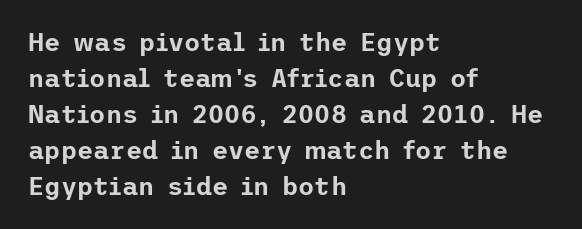
{"italic": "no", "underline": "no", "align": "left", "line_spacing": "normal", "line_spacing_ratio": 1.44, "letter_spacing": "normal", "letter_spacing_em": 0.0, "glyph_px": 25}
